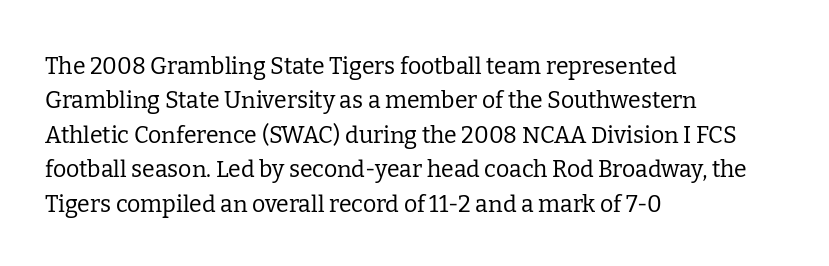
Q: Is the text bold? A: No.
Q: Is the text italic (slanted)? A: No, it is upright.
Q: Is the text underlined? A: No.
Q: How is the paragraph aligned? A: Left-aligned.
Q: Is the spacing between letters normal or unusually wide? A: Normal.
Q: Is the spacing between lines tight, normal or loose? A: Normal.
